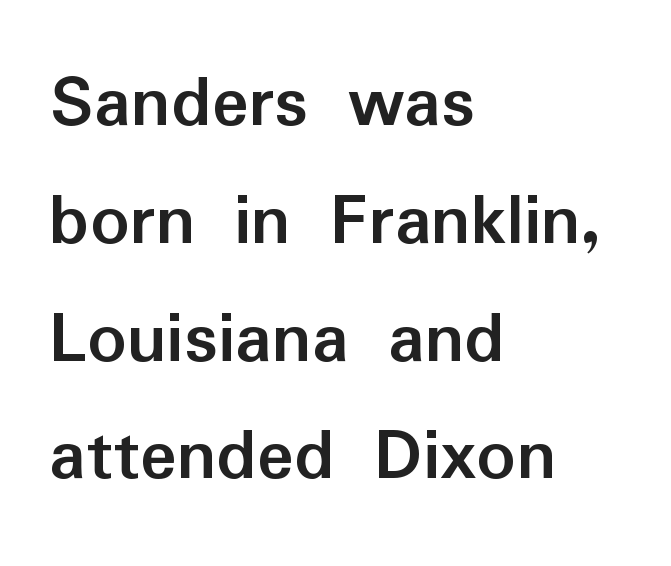
{"serif": "no", "italic": "no", "bold": "yes", "weight": "semibold", "width": "normal", "stroke_contrast": "low", "x_height": "medium", "monospaced": "no", "underline": "no", "align": "left", "line_spacing": "normal", "line_spacing_ratio": 1.53, "letter_spacing": "normal", "letter_spacing_em": 0.0, "glyph_px": 77}
